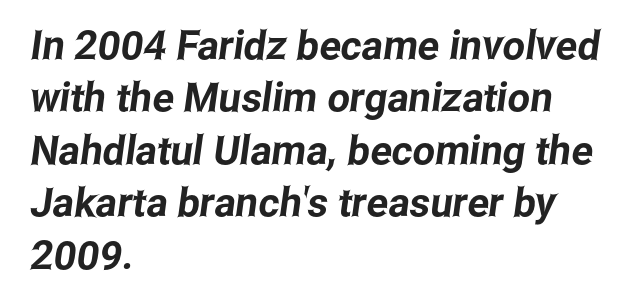
The image shows 40 px condensed sans-serif type; set left-aligned, normal line spacing (1.31x), normal letter spacing, not underlined; low stroke contrast and a medium x-height.
